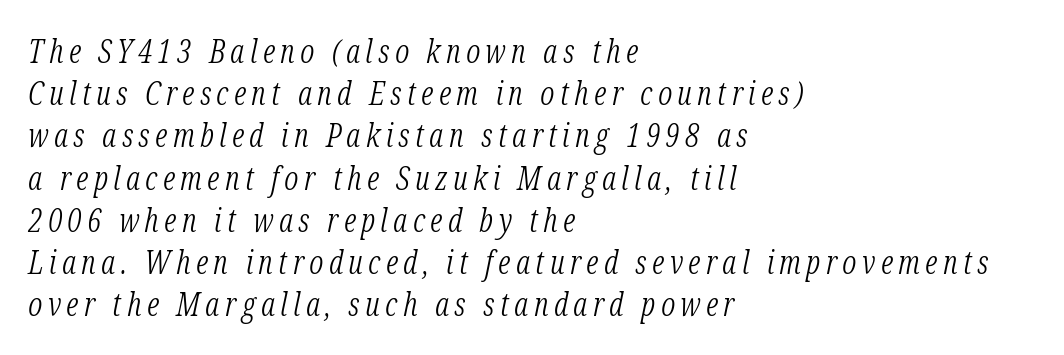
Q: Is the text bold? A: No.
Q: Is the text italic (slanted)? A: Yes, it leans right by about 12 degrees.
Q: Is the typeface a serif or a sans-serif typeface? A: Serif.
Q: Is the text underlined? A: No.
Q: How is the paragraph aligned? A: Left-aligned.
Q: Is the spacing between lines tight, normal or loose? A: Normal.
Q: Width (condensed, normal, or wide)? A: Condensed.
Q: Stroke contrast? A: Low.
Q: x-height? A: Medium.
Q: Monospaced? A: No.
